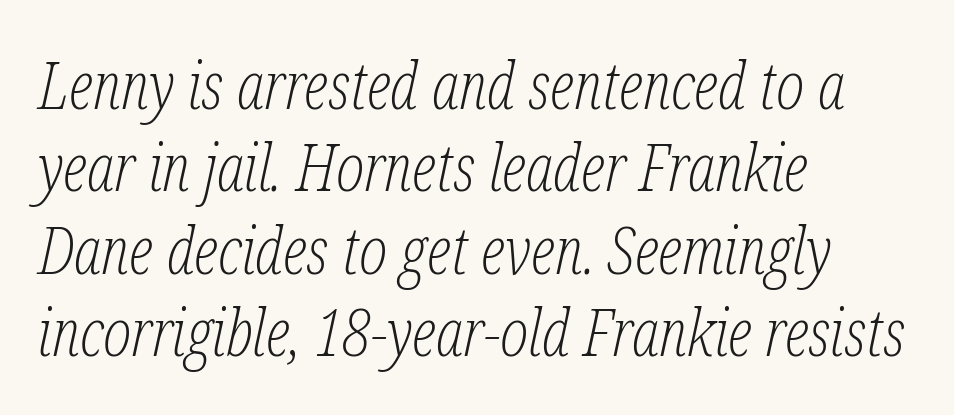
The image shows 66 px light, condensed serif type, italic (leaning right); set left-aligned, normal line spacing (1.25x), normal letter spacing, not underlined; low stroke contrast and a medium x-height.
